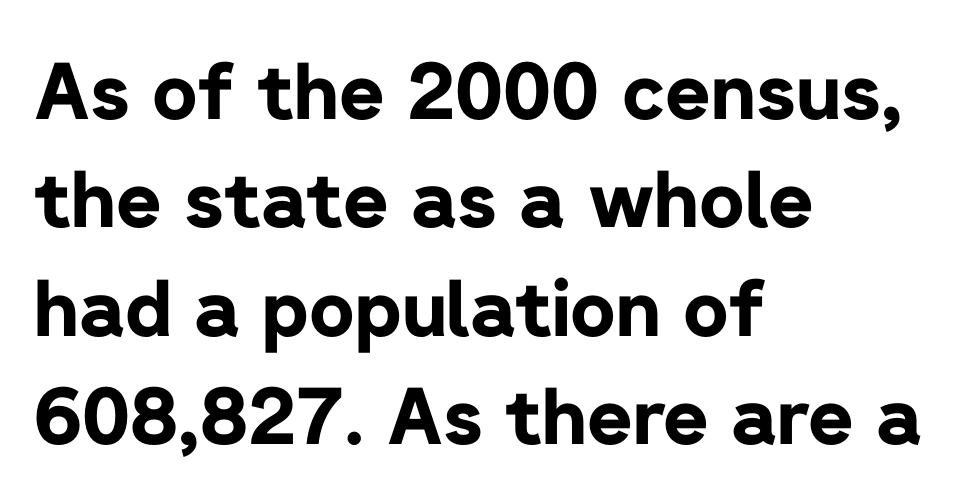
Q: Is the text bold? A: Yes.
Q: Is the text italic (slanted)? A: No, it is upright.
Q: Is the typeface a serif or a sans-serif typeface? A: Sans-serif.
Q: Is the text underlined? A: No.
Q: How is the paragraph aligned? A: Left-aligned.
Q: Is the spacing between letters normal or unusually wide? A: Normal.
Q: Is the spacing between lines tight, normal or loose? A: Normal.
Q: Width (condensed, normal, or wide)? A: Normal.
Q: Stroke contrast? A: Low.
Q: x-height? A: Medium.
Q: Monospaced? A: No.
